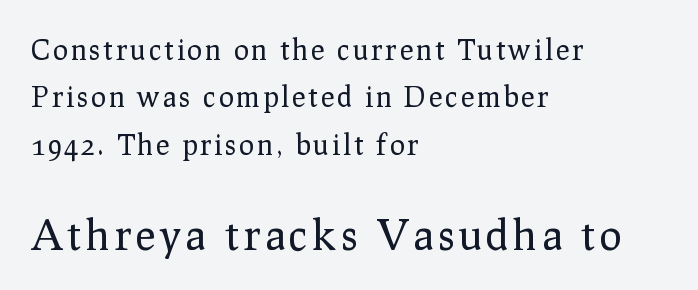
The typeface has the unassuming heft of standard copy or less. Vertically, the passage feels balanced, rows spaced as you'd expect. The face used here is seriffed, in the tradition of book romans. In terms of posture, this sample is upright. Think of a printed novel: that variable character pitch is what you see here. Letters rest on an invisible, unmarked baseline.
